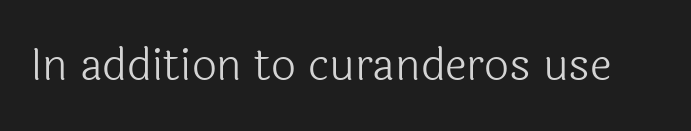
The foot of each line stays bare and open. Look at the tracking — it's just the regular setting, nothing added. A roman cut, with each character standing at attention. Observe the absence of serifs on each vertical stroke in this sample. The typesetting does not lean heavy: it is not bold.
